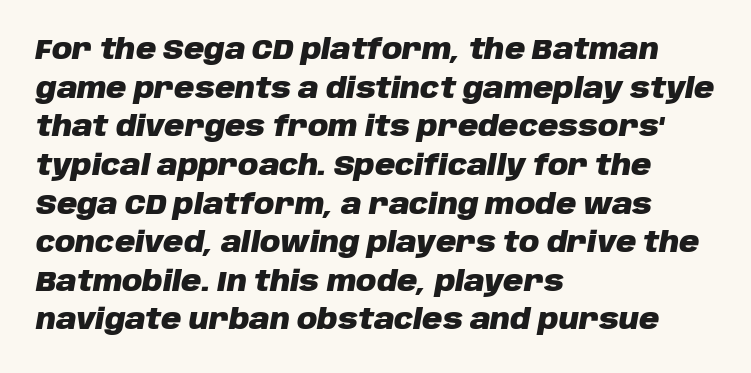
Q: Is the text bold? A: Yes.
Q: Is the text italic (slanted)? A: Yes, it leans right by about 10 degrees.
Q: Is the text underlined? A: No.
Q: How is the paragraph aligned? A: Left-aligned.
Q: Is the spacing between letters normal or unusually wide? A: Normal.
Q: Is the spacing between lines tight, normal or loose? A: Normal.
Q: Width (condensed, normal, or wide)? A: Normal.
Q: Stroke contrast? A: Low.
Q: x-height? A: Large.
Q: Monospaced? A: No.
